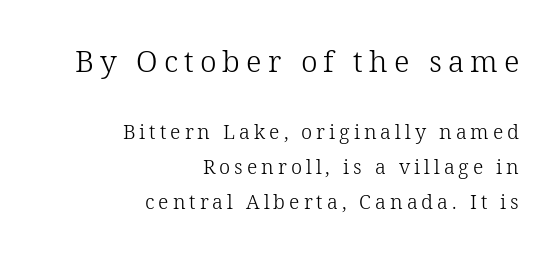
The image shows 30 px light serif type, upright; set right-aligned, line spacing 1.76x, unusually wide letter spacing (+0.2 em), not underlined; the first (top) block is 1.5x larger; low stroke contrast and a medium x-height.
